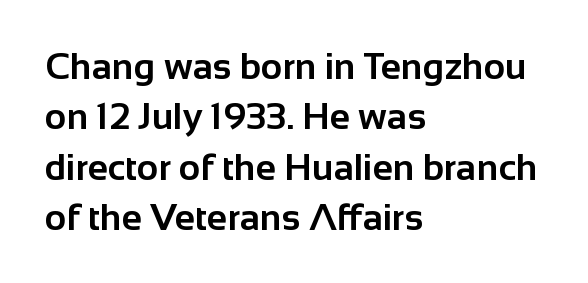
{"serif": "no", "italic": "no", "bold": "yes", "weight": "bold", "width": "normal", "stroke_contrast": "low", "x_height": "medium", "monospaced": "no", "underline": "no", "align": "left", "line_spacing": "normal", "line_spacing_ratio": 1.36, "letter_spacing": "normal", "letter_spacing_em": 0.0, "glyph_px": 37}
